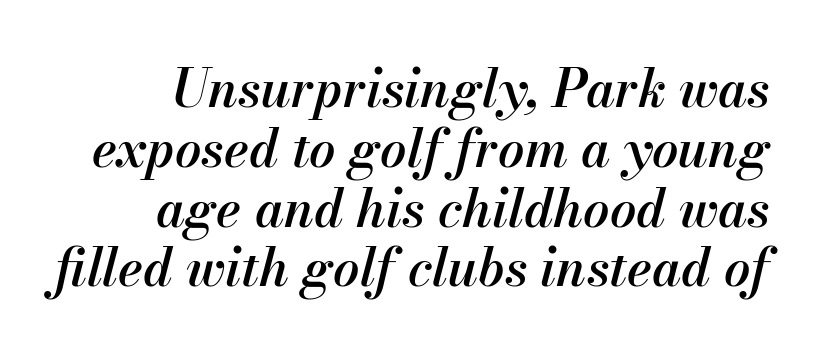
The passage shown is typed in a proportional face where columns would drift. Caption: standard tracking, unaltered. Caption: semibold face, moderately heavy strokes. Notice how descenders almost collide with the ascenders below — that's tight leading. Is the type slanted? Yes — the strokes lean at a clear angle.
